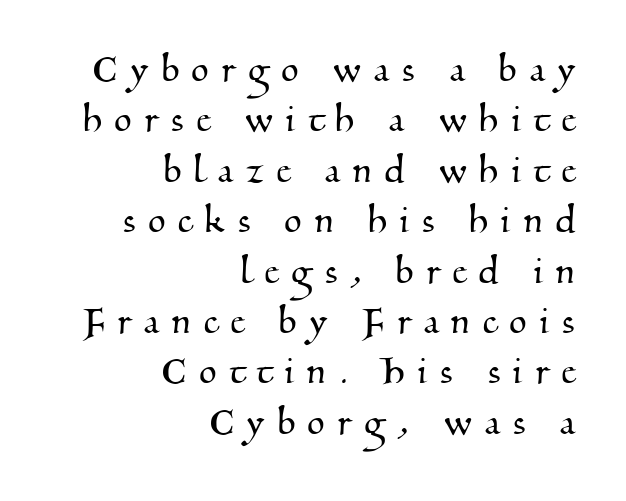
The passage shown has open, widely tracked lettering throughout. I'd call this a serif setting — the letters wear small feet. Note the varied advance widths — an 'i' is clearly narrower than an 'm'. Casual observation: everything's shoved over to the right. The area under the type is left untouched.
